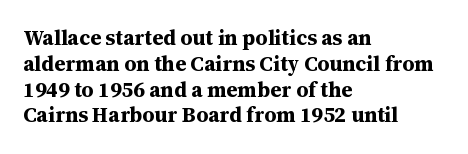
Q: Is the text bold? A: Yes.
Q: Is the text italic (slanted)? A: No, it is upright.
Q: Is the text underlined? A: No.
Q: How is the paragraph aligned? A: Left-aligned.
Q: Is the spacing between letters normal or unusually wide? A: Normal.
